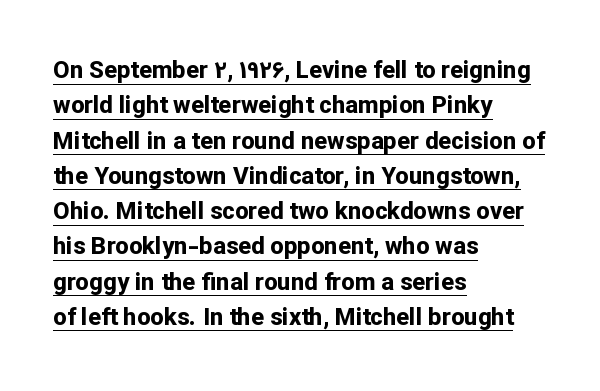
The image shows 24 px bold type, upright; set left-aligned, normal line spacing (1.47x), normal letter spacing, underlined.
